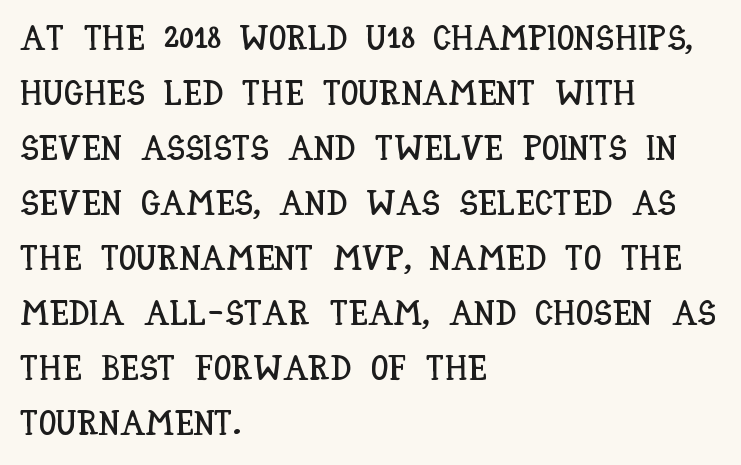
Varying glyph widths throughout — classic text-font behaviour. Rendered with straight, roman letterforms. The typesetter chose a ragged-right arrangement here. Nobody touched the tracking dial on this one. The area under the type is left untouched.
